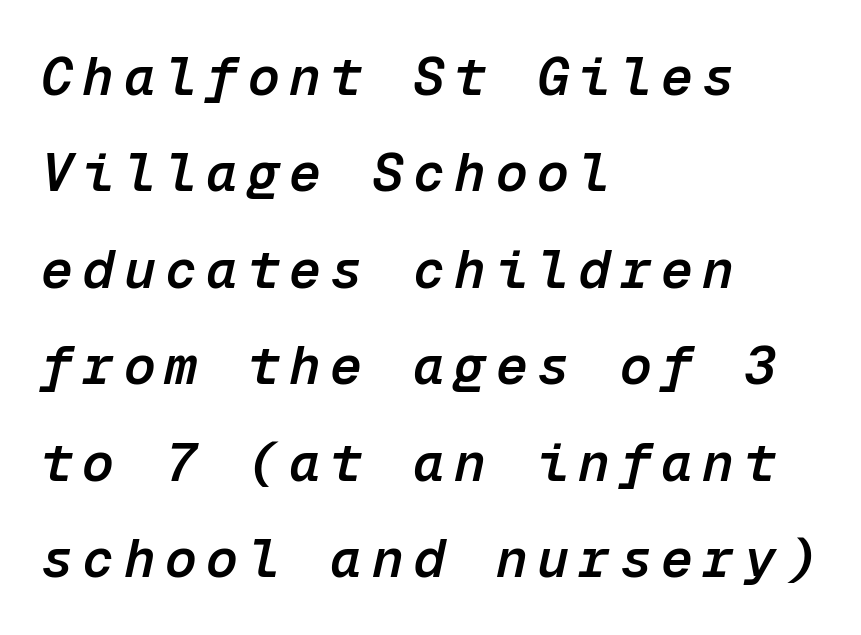
Q: Is the text bold? A: Semi-bold.
Q: Is the text italic (slanted)? A: Yes, it leans right by about 12 degrees.
Q: Is the text underlined? A: No.
Q: How is the paragraph aligned? A: Left-aligned.
Q: Width (condensed, normal, or wide)? A: Normal.
Q: Stroke contrast? A: Low.
Q: x-height? A: Medium.
Q: Monospaced? A: Yes.
